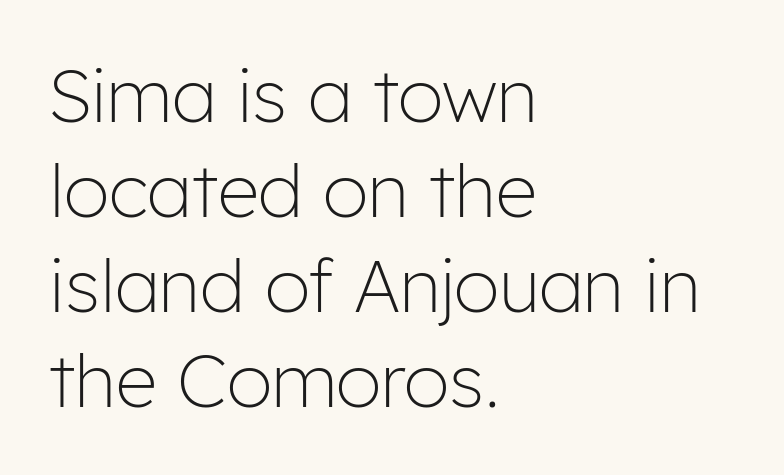
{"serif": "no", "italic": "no", "bold": "no", "weight": "light", "width": "normal", "stroke_contrast": "low", "x_height": "medium", "monospaced": "no", "underline": "no", "align": "left", "line_spacing": "normal", "line_spacing_ratio": 1.3, "letter_spacing": "normal", "letter_spacing_em": 0.0, "glyph_px": 73}
